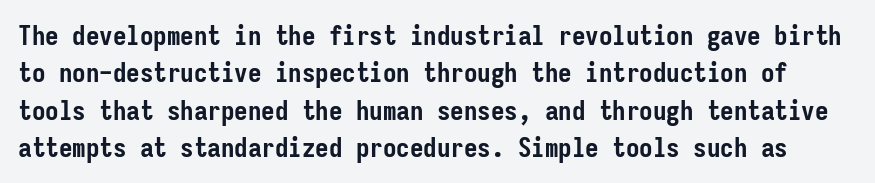
Q: Is the text bold? A: Yes.
Q: Is the text italic (slanted)? A: No, it is upright.
Q: Is the text underlined? A: No.
Q: Is the spacing between letters normal or unusually wide? A: Normal.
Q: Is the spacing between lines tight, normal or loose? A: Normal.
